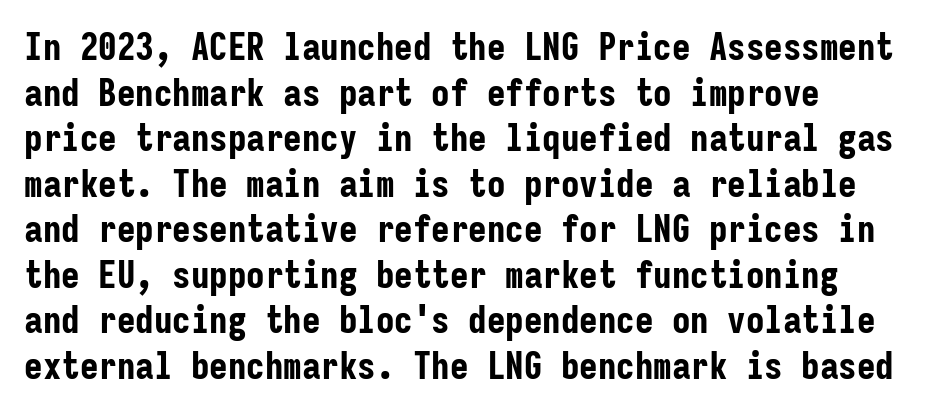
Q: Is the text bold? A: Yes.
Q: Is the text italic (slanted)? A: No, it is upright.
Q: Is the typeface a serif or a sans-serif typeface? A: Sans-serif.
Q: Is the text underlined? A: No.
Q: Is the spacing between letters normal or unusually wide? A: Normal.
Q: Width (condensed, normal, or wide)? A: Condensed.
Q: Stroke contrast? A: Low.
Q: x-height? A: Medium.
Q: Monospaced? A: Yes.
